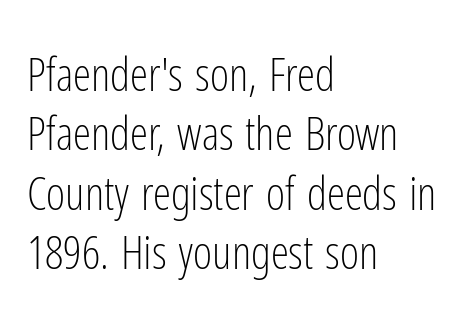
Q: Is the text bold? A: No.
Q: Is the text italic (slanted)? A: No, it is upright.
Q: Is the typeface a serif or a sans-serif typeface? A: Sans-serif.
Q: Is the text underlined? A: No.
Q: How is the paragraph aligned? A: Left-aligned.
Q: Is the spacing between letters normal or unusually wide? A: Normal.
Q: Is the spacing between lines tight, normal or loose? A: Normal.
Q: Width (condensed, normal, or wide)? A: Condensed.
Q: Stroke contrast? A: Low.
Q: x-height? A: Medium.
Q: Monospaced? A: No.
